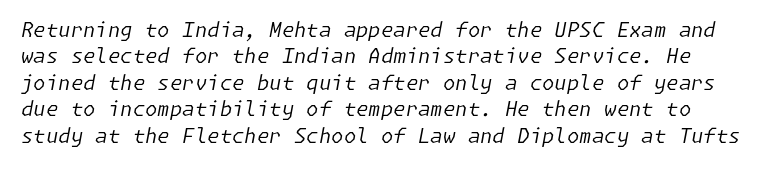
Q: Is the text bold? A: No.
Q: Is the text italic (slanted)? A: Yes, it leans right by about 11 degrees.
Q: Is the text underlined? A: No.
Q: Is the spacing between letters normal or unusually wide? A: Normal.
Q: Is the spacing between lines tight, normal or loose? A: Normal.
